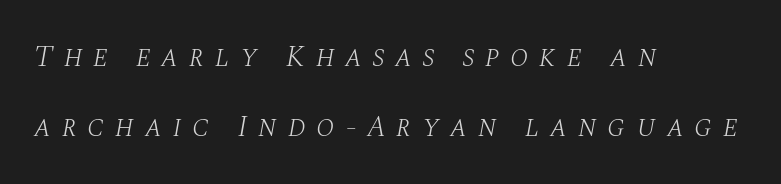
Q: Is the text bold? A: No.
Q: Is the text italic (slanted)? A: Yes, it leans right by about 10 degrees.
Q: Is the typeface a serif or a sans-serif typeface? A: Serif.
Q: Is the text underlined? A: No.
Q: How is the paragraph aligned? A: Left-aligned.
Q: Is the spacing between letters normal or unusually wide? A: Unusually wide.
Q: Is the spacing between lines tight, normal or loose? A: Loose.
Q: Width (condensed, normal, or wide)? A: Normal.
Q: Stroke contrast? A: Medium.
Q: x-height? A: Large.
Q: Monospaced? A: No.
